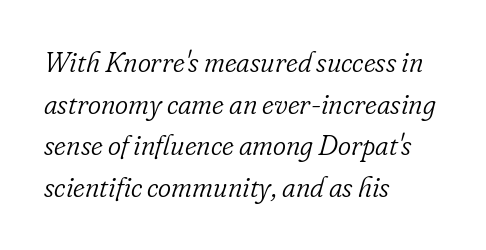
On a weight scale, this lands at 450 or below. A typesetter would mark this as italic. Default kerning and tracking; the words read as compact shapes. Each line starts at the same left margin while the right side varies.
